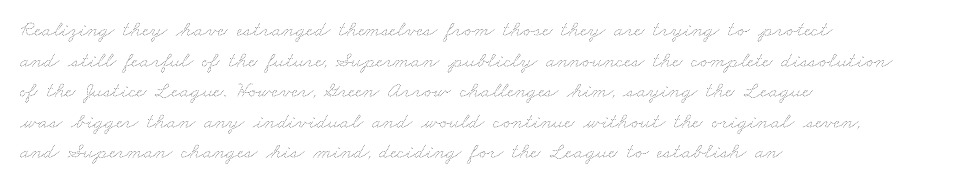
The letters sit at their default tracking, neither squeezed nor spread. Check under the words: just untouched page. The characters are drawn with everyday or finer stroke widths. A typesetter would call this leading conventional body-copy spacing.
